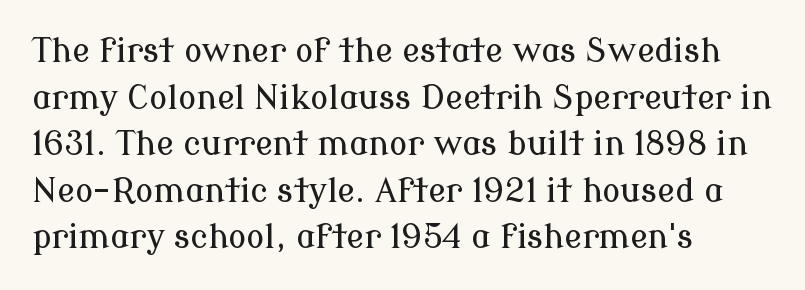
The image shows 33 px serif type, upright; set left-aligned, normal line spacing (1.41x), normal letter spacing, not underlined; low stroke contrast and a medium x-height.
